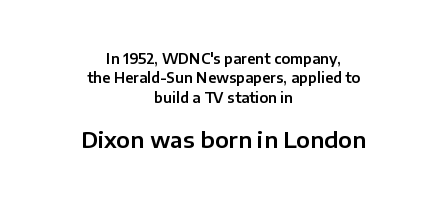
The image shows 22 px text type, upright; set centered, normal line spacing (1.39x), normal letter spacing, not underlined; the second (bottom) block is 1.57x larger.
